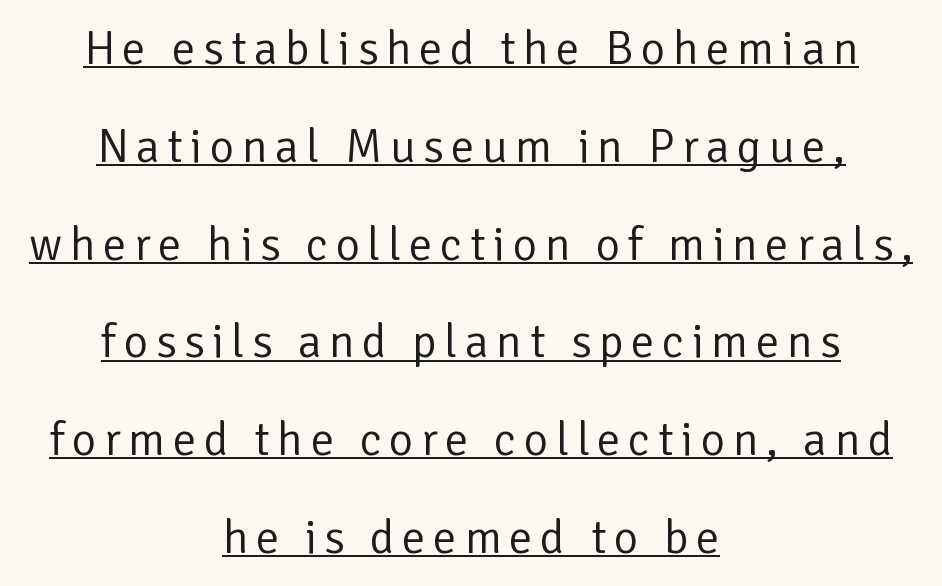
{"serif": "no", "italic": "no", "bold": "no", "weight": "regular", "width": "normal", "stroke_contrast": "low", "x_height": "medium", "monospaced": "no", "underline": "yes", "align": "center", "line_spacing": "loose", "line_spacing_ratio": 2.08, "glyph_px": 47}
